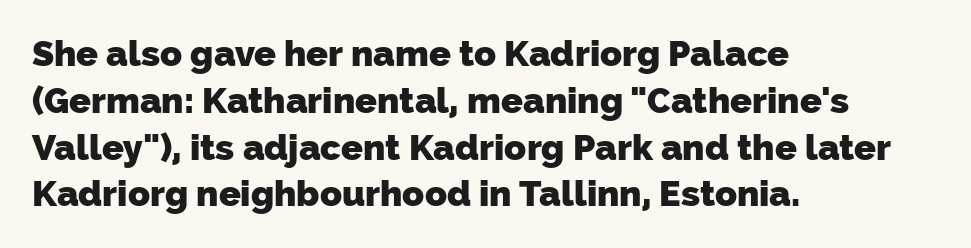
The image shows 36 px heavy sans-serif type; set left-aligned, normal line spacing (1.3x), normal letter spacing, not underlined; low stroke contrast and a medium x-height.
